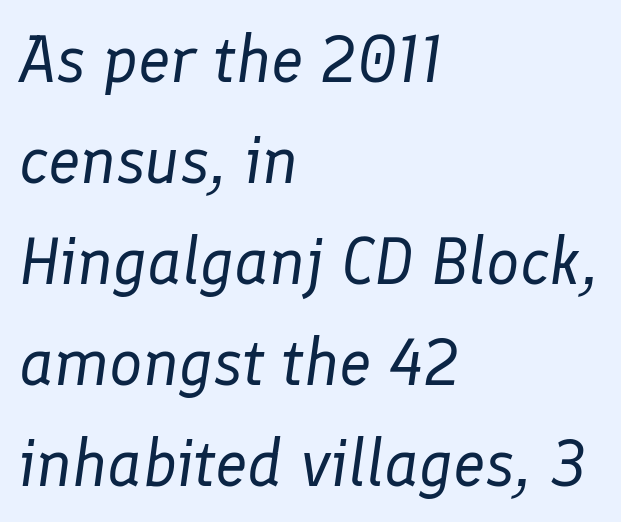
{"italic": "yes", "lean": "right", "slant_degrees": 8, "bold": "no", "weight": "regular", "width": "normal", "stroke_contrast": "low", "x_height": "medium", "monospaced": "no", "underline": "no", "align": "left", "line_spacing": "normal", "line_spacing_ratio": 1.53, "letter_spacing": "normal", "letter_spacing_em": 0.0, "glyph_px": 66}
